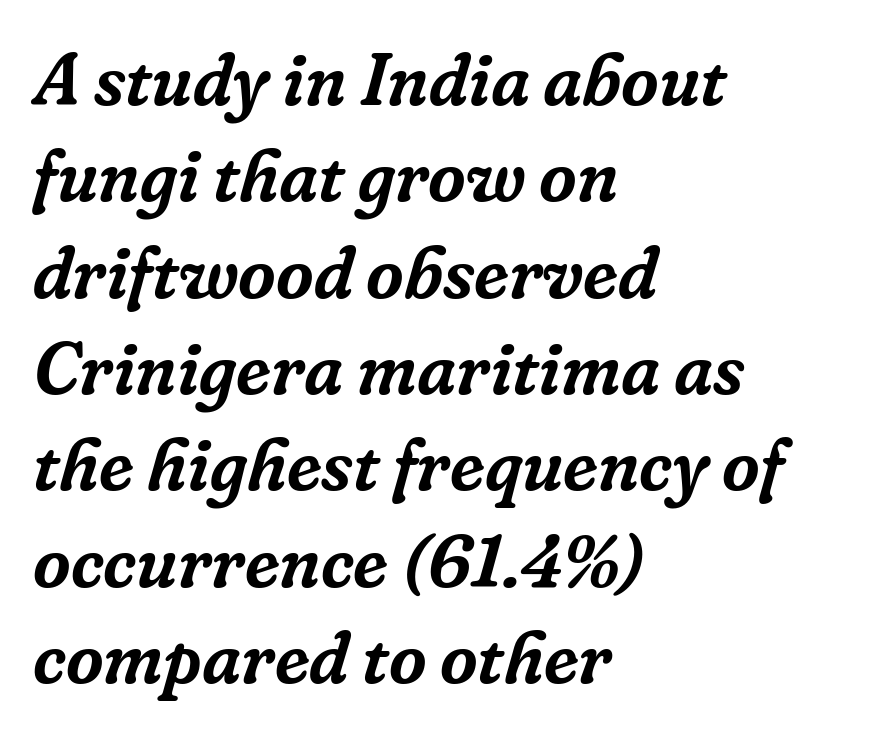
Reading down the column, the eye jumps a familiar distance to each next line. Think of a printed novel: that variable character pitch is what you see here. Line beginnings align vertically; line endings do not. This sample uses an oblique cut, with every glyph tilted off the vertical. Does the type have serifs? Yes, each stem ends in a small foot. Does extra space separate the letters? No, they use regular spacing.
